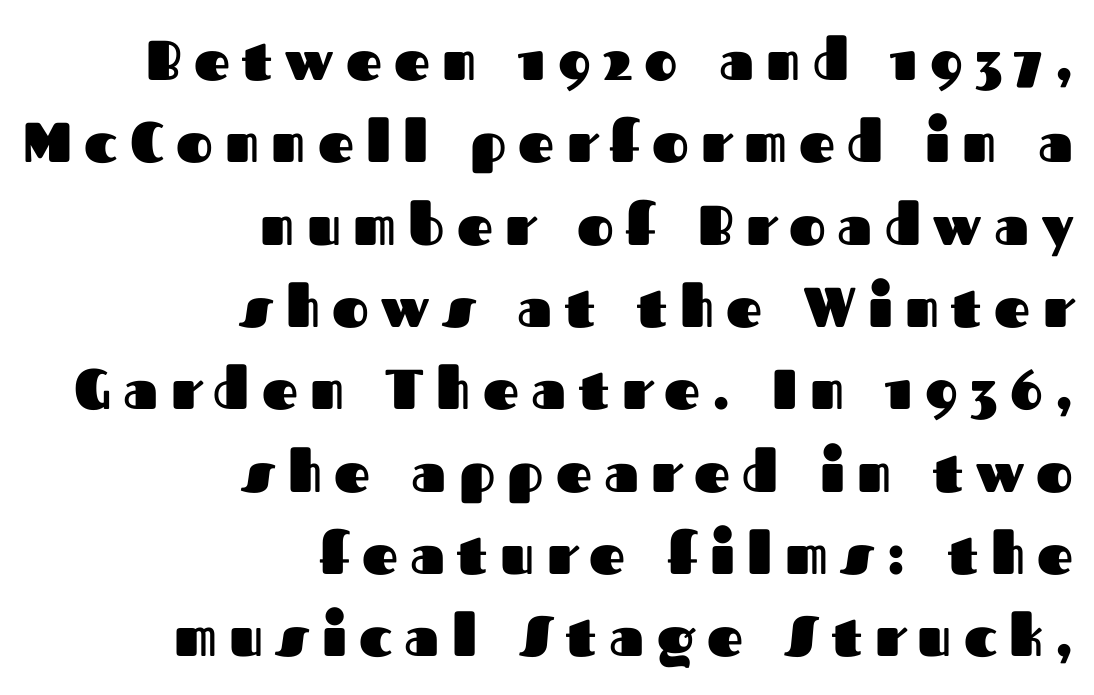
{"serif": "no", "italic": "no", "bold": "yes", "weight": "heavy", "width": "normal", "stroke_contrast": "medium", "x_height": "medium", "monospaced": "no", "underline": "no", "align": "right", "line_spacing": "normal", "line_spacing_ratio": 1.47, "letter_spacing": "wide", "letter_spacing_em": 0.22, "glyph_px": 56}
